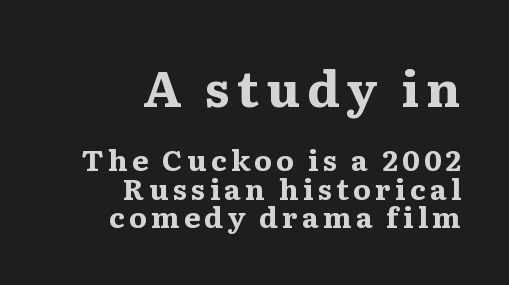
Q: Is the text bold? A: Yes.
Q: Is the text italic (slanted)? A: No, it is upright.
Q: Is the typeface a serif or a sans-serif typeface? A: Serif.
Q: Is the text underlined? A: No.
Q: How is the paragraph aligned? A: Right-aligned.
Q: Is the spacing between lines tight, normal or loose? A: Tight.
Q: Which block of text is set in a larger size, the first (top) or the second (bottom)? A: The first (top) one.
Q: Width (condensed, normal, or wide)? A: Wide.
Q: Stroke contrast? A: Medium.
Q: x-height? A: Medium.
Q: Monospaced? A: No.
